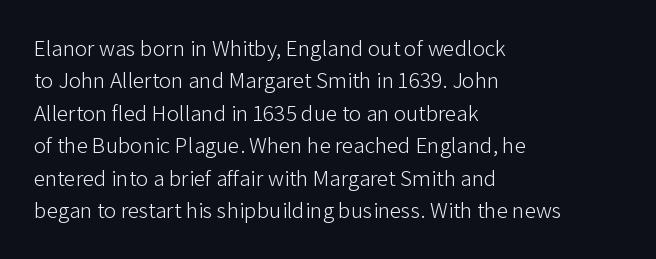
The tracking reads as untouched default to a designer's eye. Layout note: lines flush left. Students, observe: this is what conventionally led text looks like. Underline: absent.
